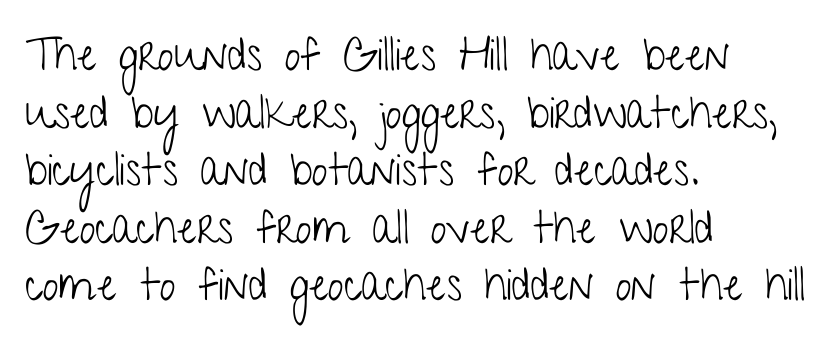
Q: Is the text bold? A: No.
Q: Is the text italic (slanted)? A: No, it is upright.
Q: Is the typeface a serif or a sans-serif typeface? A: Sans-serif.
Q: Is the text underlined? A: No.
Q: How is the paragraph aligned? A: Left-aligned.
Q: Is the spacing between letters normal or unusually wide? A: Normal.
Q: Is the spacing between lines tight, normal or loose? A: Normal.
Q: Width (condensed, normal, or wide)? A: Condensed.
Q: Stroke contrast? A: Low.
Q: x-height? A: Medium.
Q: Monospaced? A: No.
